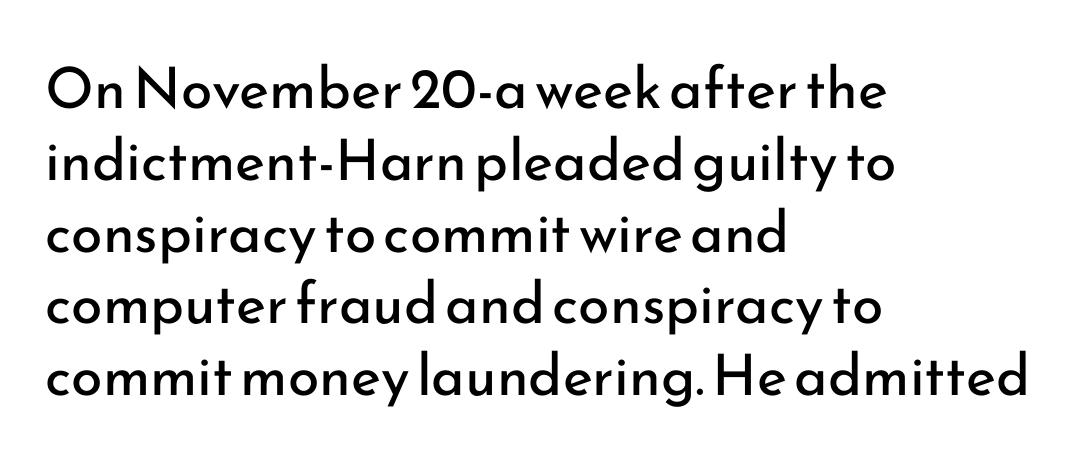
Nothing heavy about these letters — not bold at all. To sum up the face: it is a sans, with no serifs. The typesetter chose a ragged-right arrangement here. Proportional: the letters do not fall into vertical columns. Each word holds together tightly as a unit, with standard inter-letter gaps. The space directly below the letters is spotless.
